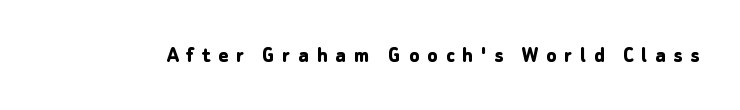
{"italic": "no", "bold": "yes", "underline": "no", "letter_spacing": "wide", "letter_spacing_em": 0.35, "glyph_px": 23}
